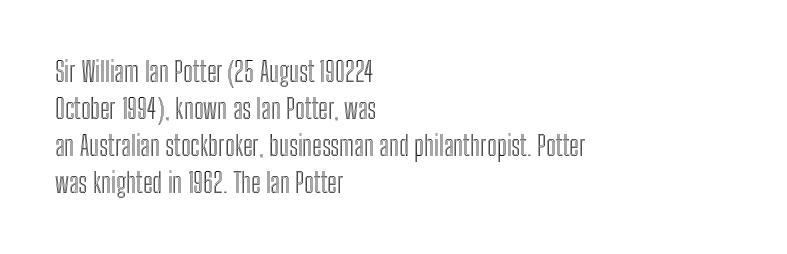
A typesetter would call this zero additional tracking. Notice how descenders clear the ascenders below comfortably — that's standard leading. Ordinary non-slanted type is in use. Letters rest on an invisible, unmarked baseline.
